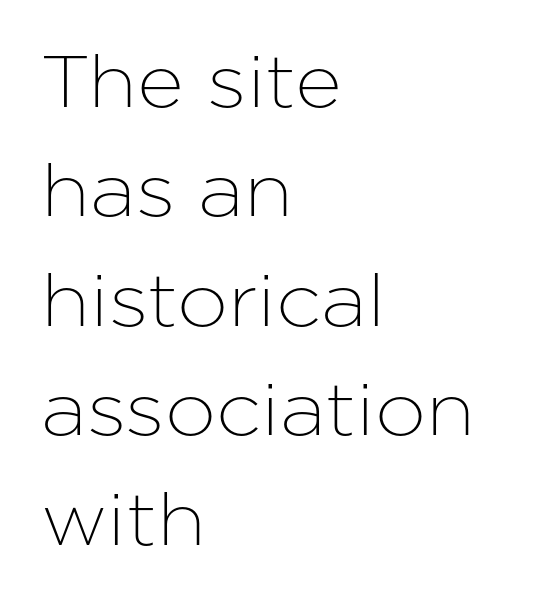
{"serif": "no", "italic": "no", "width": "normal", "stroke_contrast": "low", "x_height": "medium", "monospaced": "no", "underline": "no", "align": "left", "line_spacing": "normal", "line_spacing_ratio": 1.5, "letter_spacing": "normal", "letter_spacing_em": 0.0, "glyph_px": 73}
